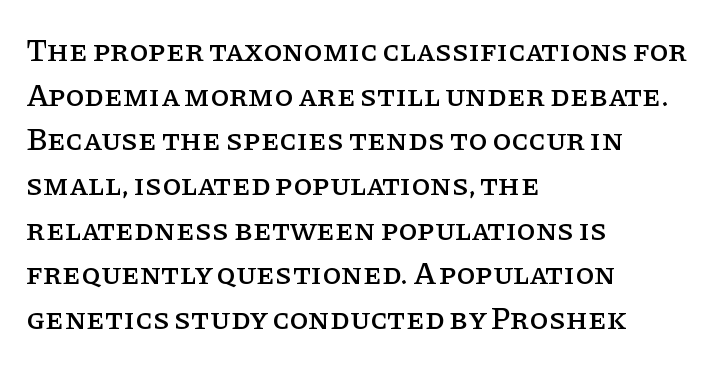
Q: Is the text italic (slanted)? A: No, it is upright.
Q: Is the typeface a serif or a sans-serif typeface? A: Serif.
Q: Is the text underlined? A: No.
Q: How is the paragraph aligned? A: Left-aligned.
Q: Is the spacing between letters normal or unusually wide? A: Normal.
Q: Is the spacing between lines tight, normal or loose? A: Normal.
Q: Width (condensed, normal, or wide)? A: Normal.
Q: Stroke contrast? A: Low.
Q: x-height? A: Large.
Q: Monospaced? A: No.
